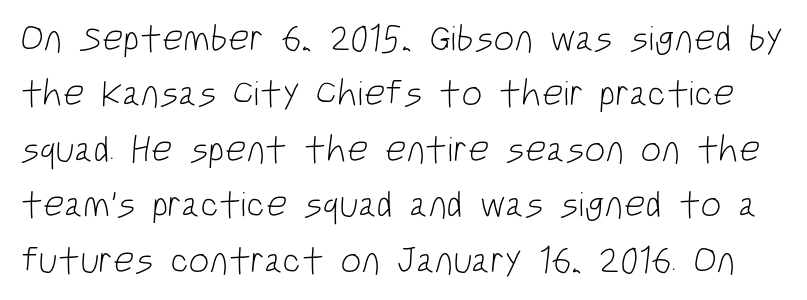
The image shows 37 px light, condensed sans-serif type; set normal line spacing (1.5x), normal letter spacing, not underlined; low stroke contrast and a large x-height.
